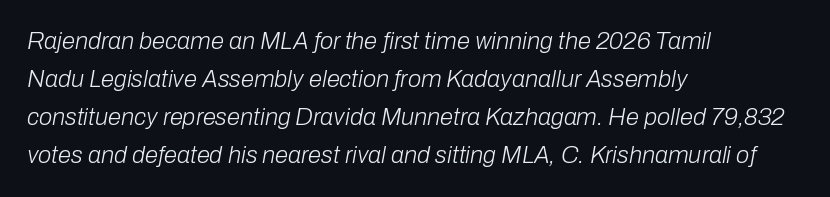
The image shows 24 px text type, italic (leaning right); set left-aligned, normal line spacing (1.59x), normal letter spacing, not underlined.
